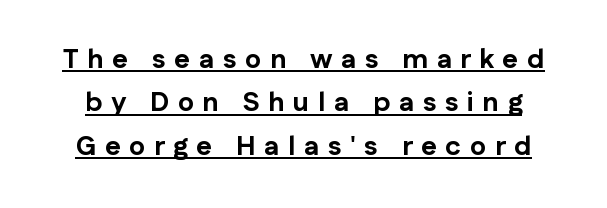
Honestly, the letter spacing is so wide it's the main thing you notice. Strong, thick strokes mark this as bold type. Quick note: interline space is typical. A baseline rule has been typeset under these characters. Posture: straight, roman, zero tilt.
